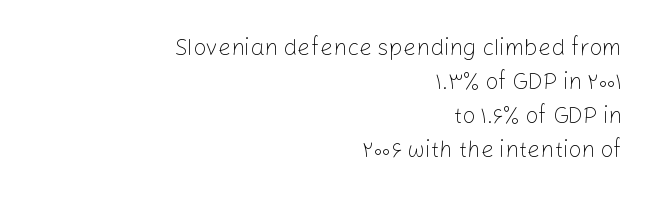
The image shows 23 px text type, upright; set right-aligned, normal line spacing (1.48x), normal letter spacing, not underlined.
